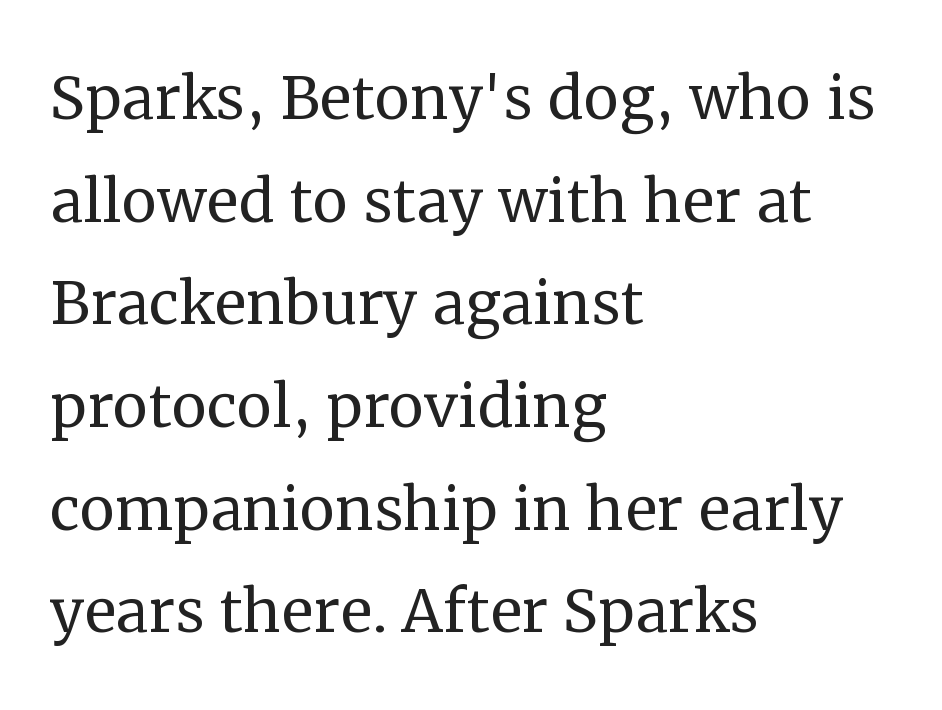
Q: Is the text bold? A: No.
Q: Is the text italic (slanted)? A: No, it is upright.
Q: Is the typeface a serif or a sans-serif typeface? A: Serif.
Q: Is the text underlined? A: No.
Q: How is the paragraph aligned? A: Left-aligned.
Q: Is the spacing between letters normal or unusually wide? A: Normal.
Q: Is the spacing between lines tight, normal or loose? A: Normal.
Q: Width (condensed, normal, or wide)? A: Normal.
Q: Stroke contrast? A: Medium.
Q: x-height? A: Medium.
Q: Monospaced? A: No.
